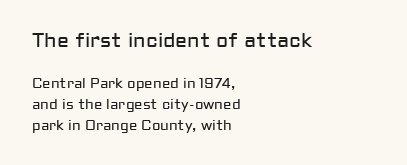
The image shows 20 px text type, upright; set left-aligned, normal line spacing (1.47x), normal letter spacing, not underlined; the first (top) block is 1.43x larger.
